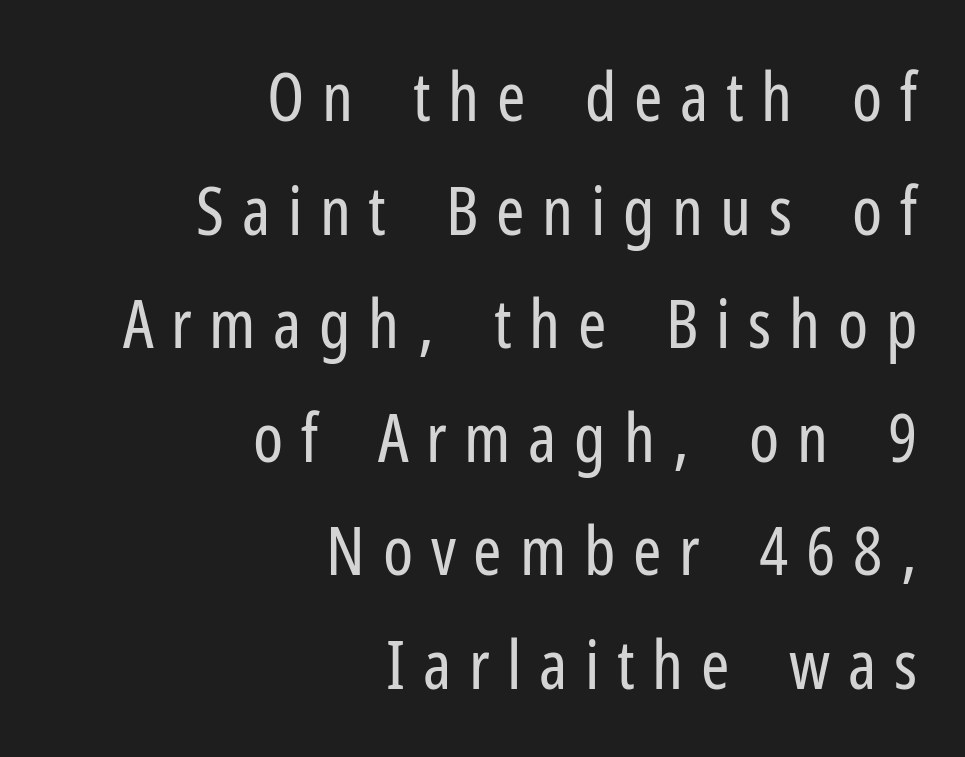
Someone cranked the tracking dial way up on this one. Ink coverage per letter is moderate at most. Ascenders rise straight up at ninety degrees. This sample has the flowing, uneven cadence of proportional lettering.
